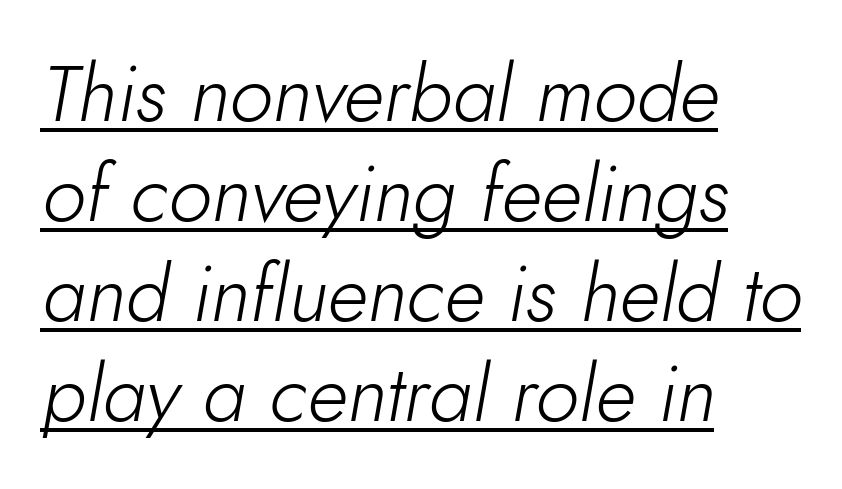
The image shows 78 px light type, italic (leaning right); set left-aligned, normal line spacing (1.28x), normal letter spacing, underlined; low stroke contrast and a small x-height.
